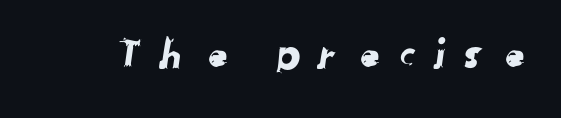
Q: Is the typeface a serif or a sans-serif typeface? A: Sans-serif.
Q: Is the text underlined? A: No.
Q: Is the spacing between letters normal or unusually wide? A: Unusually wide.
Q: Width (condensed, normal, or wide)? A: Normal.
Q: Stroke contrast? A: Low.
Q: x-height? A: Medium.
Q: Monospaced? A: No.
